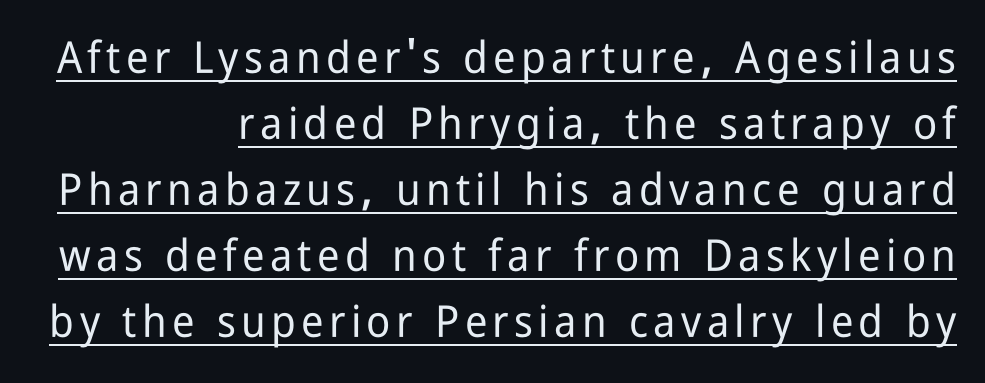
The image shows 44 px condensed sans-serif type, upright; set normal line spacing (1.5x), underlined; low stroke contrast and a medium x-height.
